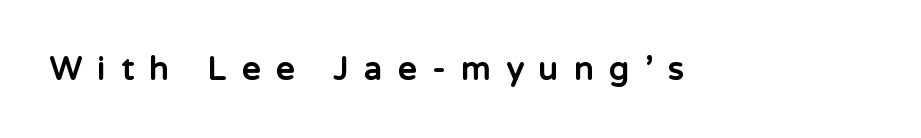
The letters are bold, with thick, heavy strokes. This is the regular roman posture of the typeface. Descenders are the only things crossing below the line. No feet cap the strokes, marking this as sans-serif type. The type is letterspaced generously, with wide tracking.
